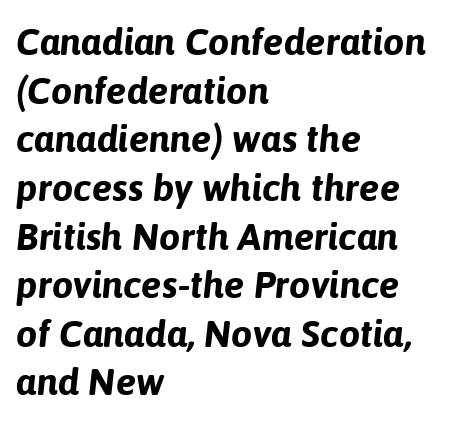
{"italic": "yes", "lean": "right", "slant_degrees": 6, "bold": "yes", "weight": "bold", "width": "normal", "stroke_contrast": "low", "x_height": "medium", "monospaced": "no", "underline": "no", "align": "left", "line_spacing": "normal", "line_spacing_ratio": 1.28, "letter_spacing": "normal", "letter_spacing_em": 0.0, "glyph_px": 38}
